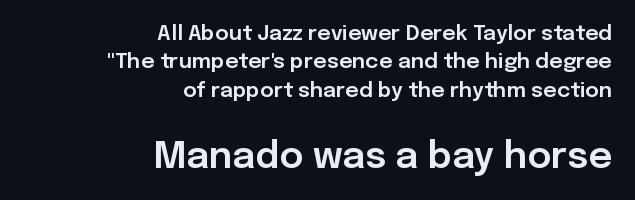
In terms of letterform style, serifs are entirely absent. Underline: absent. One glance says typical: line gaps are just what's usual. Line endings align vertically; line beginnings do not. This is roman type, the default non-slanted kind.
